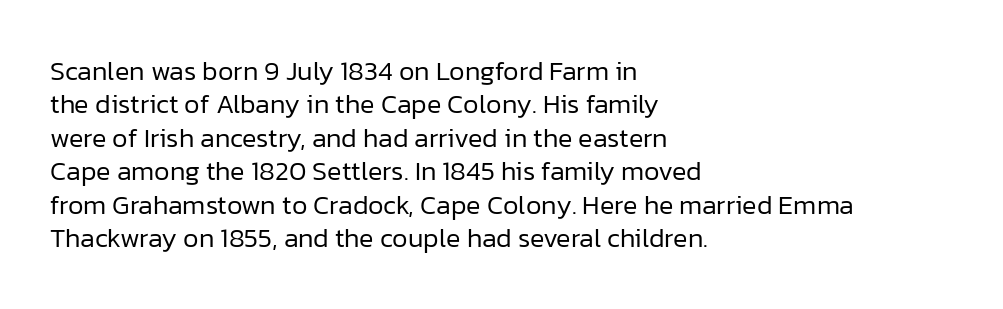
Q: Is the text bold? A: No.
Q: Is the text italic (slanted)? A: No, it is upright.
Q: Is the text underlined? A: No.
Q: How is the paragraph aligned? A: Left-aligned.
Q: Is the spacing between letters normal or unusually wide? A: Normal.
